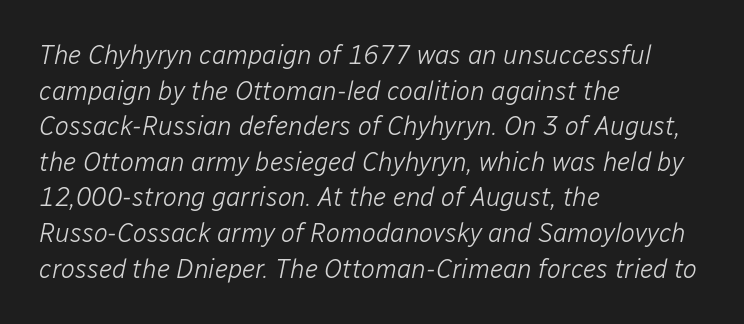
Q: Is the text bold? A: No.
Q: Is the text italic (slanted)? A: Yes, it leans right by about 12 degrees.
Q: Is the text underlined? A: No.
Q: How is the paragraph aligned? A: Left-aligned.
Q: Is the spacing between letters normal or unusually wide? A: Normal.
Q: Is the spacing between lines tight, normal or loose? A: Normal.
